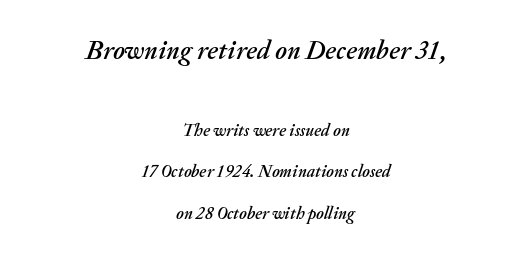
The image shows 26 px text type, italic (leaning right); set centered, loose line spacing (2.43x), normal letter spacing, not underlined; the first (top) block is 1.53x larger.
